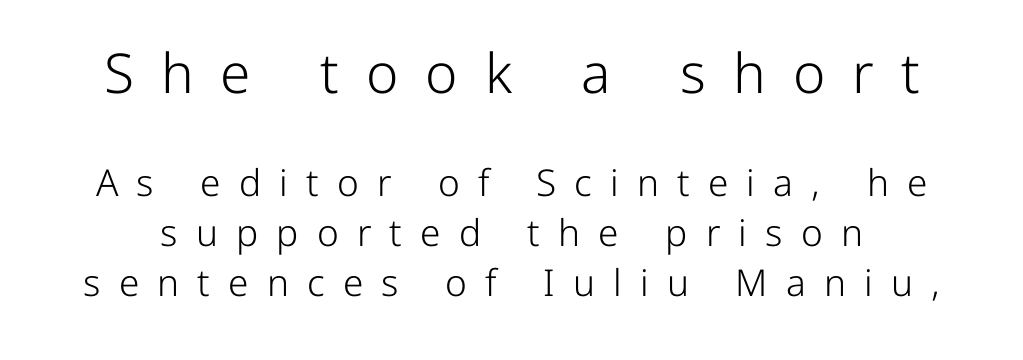
{"serif": "no", "italic": "no", "bold": "no", "weight": "light", "width": "normal", "stroke_contrast": "low", "x_height": "medium", "monospaced": "no", "underline": "no", "line_spacing": "normal", "line_spacing_ratio": 1.35, "letter_spacing": "wide", "letter_spacing_em": 0.49, "larger_block": "first", "size_ratio": 1.49, "glyph_px": 55}
